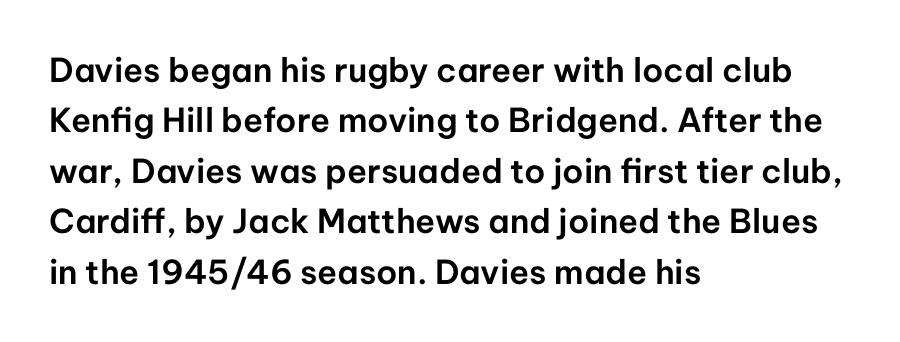
Q: Is the text italic (slanted)? A: No, it is upright.
Q: Is the typeface a serif or a sans-serif typeface? A: Sans-serif.
Q: Is the text underlined? A: No.
Q: How is the paragraph aligned? A: Left-aligned.
Q: Is the spacing between letters normal or unusually wide? A: Normal.
Q: Is the spacing between lines tight, normal or loose? A: Normal.
Q: Width (condensed, normal, or wide)? A: Normal.
Q: Stroke contrast? A: Low.
Q: x-height? A: Medium.
Q: Monospaced? A: No.
